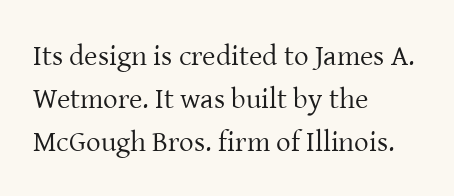
The compositor pushed each line to the left boundary. Summary of vertical rhythm: regular, with standard interline spacing. The strokes carry an ordinary text weight at most. Each row of text sits above clean, open space. The text was rendered using a seriffed face with decorative stroke endings. Students, note that the glyphs here touch the page at normal intervals.
